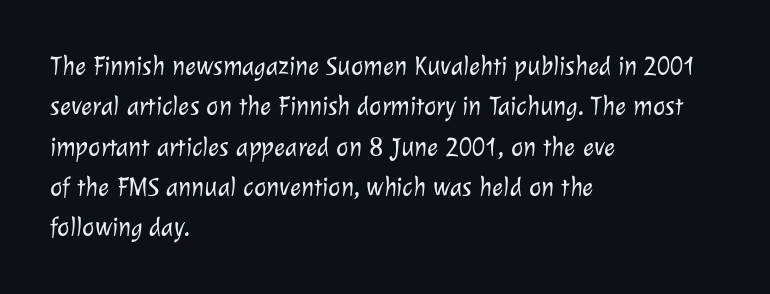
Beneath every word, the page is bare. Notice how descenders clear the ascenders below comfortably — that's standard leading. Reading down the block, your eye returns to a fixed left position each line. Think standard paragraph weight, or any step lighter than that. The tracking reads as untouched default to a designer's eye.
